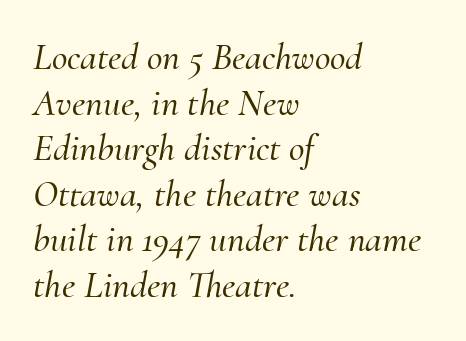
{"serif": "yes", "italic": "yes", "lean": "right", "slant_degrees": 10, "width": "normal", "stroke_contrast": "medium", "x_height": "small", "monospaced": "no", "underline": "no", "align": "left", "line_spacing_ratio": 1.2, "letter_spacing": "normal", "letter_spacing_em": 0.0, "glyph_px": 38}
